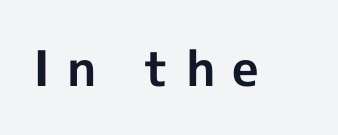
Nope, not italic — everything's standing straight. I'd describe the lettering as bold — thick and assertive. The specimen omits any rule beneath the text block's lines. A typesetter would call this proportional, since set widths differ per character. These lines are composed in type without serifs.
